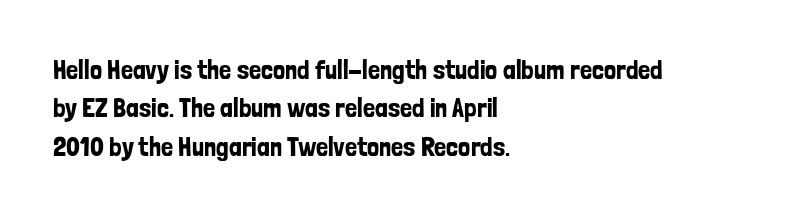
Compared with typical paragraphs, the rows here are spaced about the same. Posture: straight, roman, zero tilt. Inter-character spacing is left at the font's built-in metrics. The space beneath each line is pristine and unruled. The compositor pushed each line to the left boundary.
